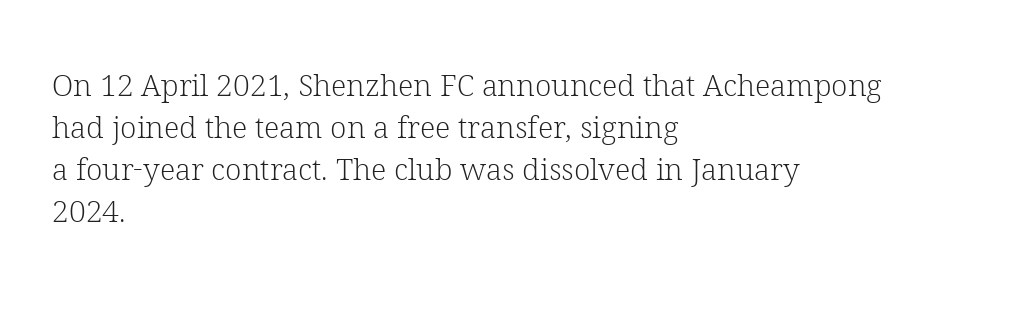
Q: Is the text bold? A: No.
Q: Is the text italic (slanted)? A: No, it is upright.
Q: Is the typeface a serif or a sans-serif typeface? A: Serif.
Q: Is the text underlined? A: No.
Q: How is the paragraph aligned? A: Left-aligned.
Q: Is the spacing between letters normal or unusually wide? A: Normal.
Q: Is the spacing between lines tight, normal or loose? A: Normal.
Q: Width (condensed, normal, or wide)? A: Normal.
Q: Stroke contrast? A: Low.
Q: x-height? A: Medium.
Q: Monospaced? A: No.
